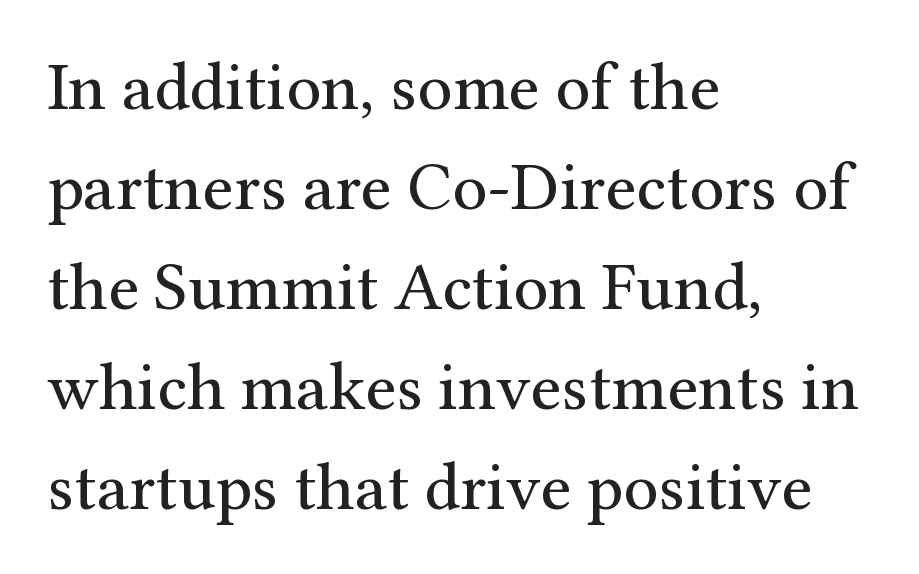
The image shows 69 px regular-weight serif type, upright; set left-aligned, normal line spacing (1.45x), normal letter spacing, not underlined; medium stroke contrast and a medium x-height.
